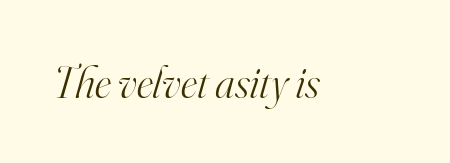
{"serif": "yes", "italic": "yes", "lean": "right", "slant_degrees": 16, "bold": "no", "weight": "light", "width": "normal", "stroke_contrast": "high", "x_height": "small", "monospaced": "no", "underline": "no", "letter_spacing": "normal", "letter_spacing_em": 0.0, "glyph_px": 45}
